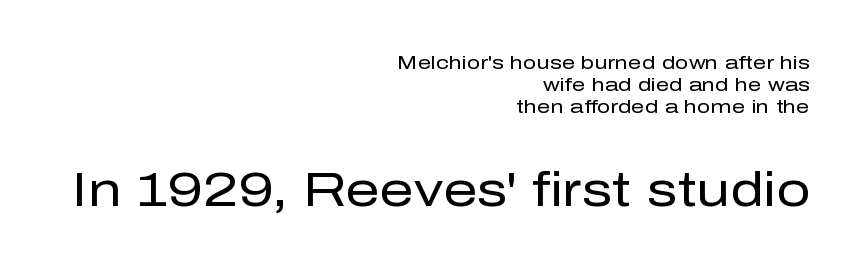
{"serif": "no", "italic": "no", "bold": "no", "weight": "regular", "width": "normal", "stroke_contrast": "low", "x_height": "medium", "monospaced": "no", "underline": "no", "align": "right", "line_spacing_ratio": 1.17, "letter_spacing": "normal", "letter_spacing_em": 0.0, "larger_block": "second", "size_ratio": 2.53, "glyph_px": 48}
